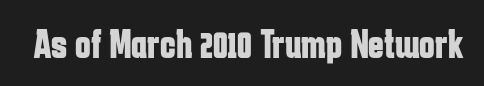
{"serif": "no", "italic": "no", "bold": "yes", "weight": "bold", "width": "condensed", "stroke_contrast": "low", "x_height": "medium", "monospaced": "no", "underline": "no", "letter_spacing": "normal", "letter_spacing_em": 0.0, "glyph_px": 42}
